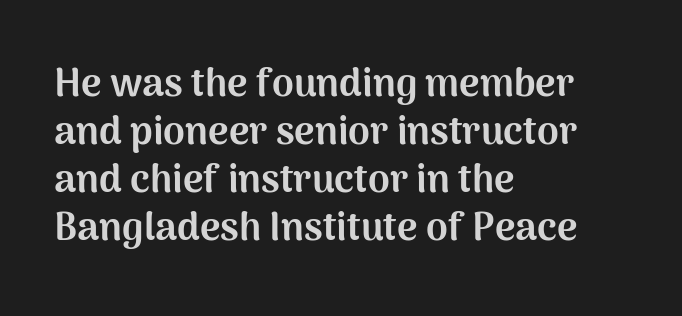
{"serif": "no", "italic": "no", "bold": "yes", "weight": "bold", "width": "normal", "stroke_contrast": "medium", "x_height": "medium", "monospaced": "no", "underline": "no", "align": "left", "line_spacing_ratio": 1.23, "letter_spacing": "normal", "letter_spacing_em": 0.0, "glyph_px": 39}
